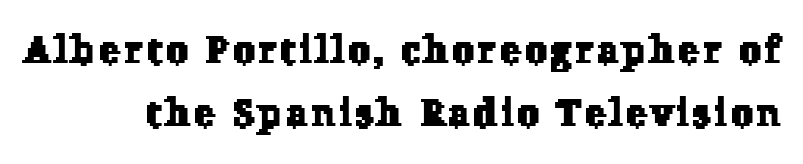
Q: Is the typeface a serif or a sans-serif typeface? A: Serif.
Q: Is the text underlined? A: No.
Q: How is the paragraph aligned? A: Right-aligned.
Q: Is the spacing between lines tight, normal or loose? A: Normal.
Q: Width (condensed, normal, or wide)? A: Normal.
Q: Stroke contrast? A: Low.
Q: x-height? A: Medium.
Q: Monospaced? A: No.
